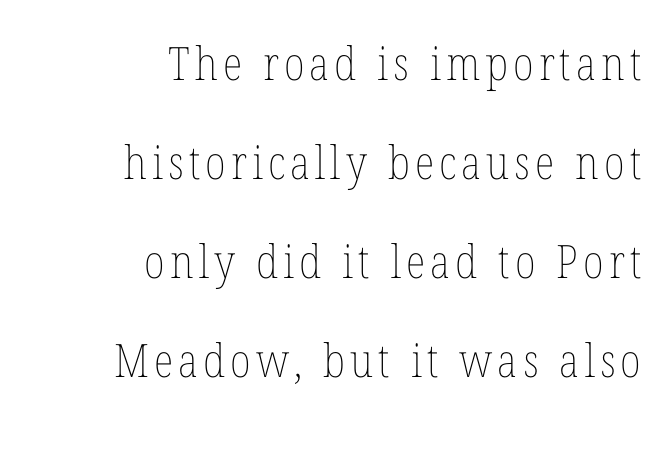
Q: Is the text bold? A: No.
Q: Is the text italic (slanted)? A: No, it is upright.
Q: Is the text underlined? A: No.
Q: How is the paragraph aligned? A: Right-aligned.
Q: Is the spacing between lines tight, normal or loose? A: Loose.
Q: Width (condensed, normal, or wide)? A: Condensed.
Q: Stroke contrast? A: Low.
Q: x-height? A: Medium.
Q: Monospaced? A: No.
